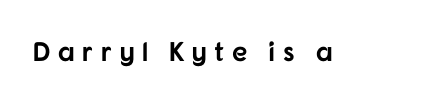
The image shows 27 px bold type, upright; set unusually wide letter spacing (+0.27 em), not underlined.
